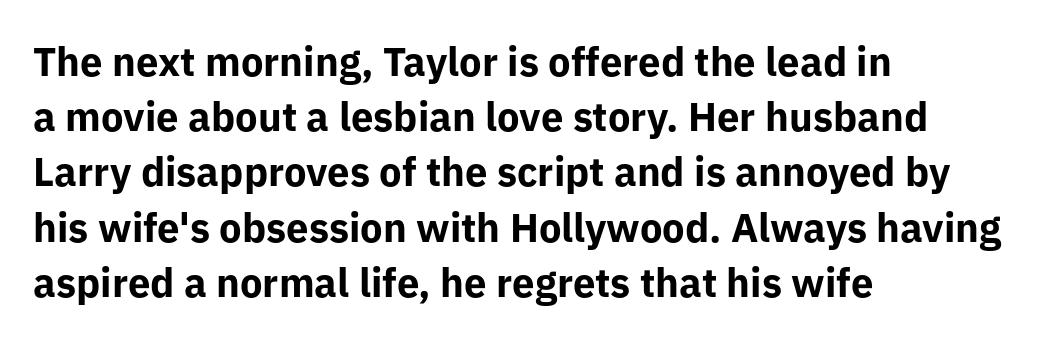
What weight is shown? A full bold with thick strokes. Type style note: lacks serifs. Short note: letters normally spaced. The specimen reads as upright at a glance. In terms of leading, this rendering sits right in the middle. Casual observation: everything's shoved over to the left.
